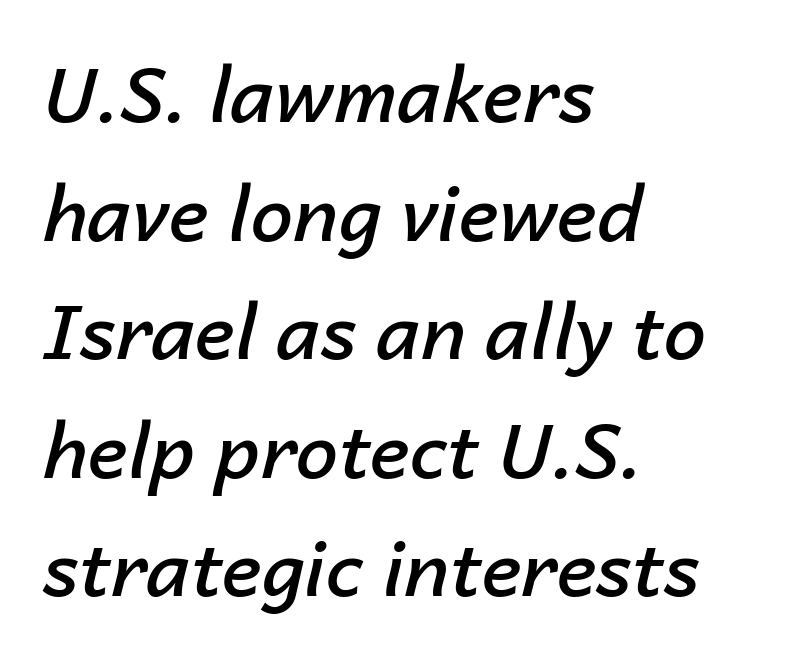
The image shows 76 px semibold type, italic (leaning right); set left-aligned, normal line spacing (1.56x), normal letter spacing, not underlined; low stroke contrast and a medium x-height.
